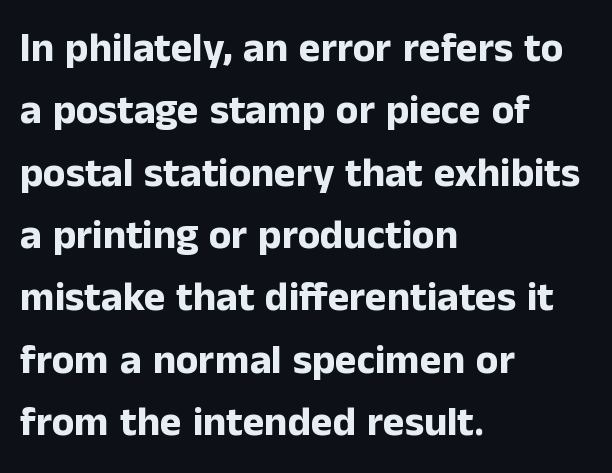
Q: Is the text bold? A: Yes.
Q: Is the text italic (slanted)? A: No, it is upright.
Q: Is the typeface a serif or a sans-serif typeface? A: Sans-serif.
Q: Is the text underlined? A: No.
Q: How is the paragraph aligned? A: Left-aligned.
Q: Is the spacing between letters normal or unusually wide? A: Normal.
Q: Is the spacing between lines tight, normal or loose? A: Normal.
Q: Width (condensed, normal, or wide)? A: Normal.
Q: Stroke contrast? A: Low.
Q: x-height? A: Medium.
Q: Monospaced? A: No.
